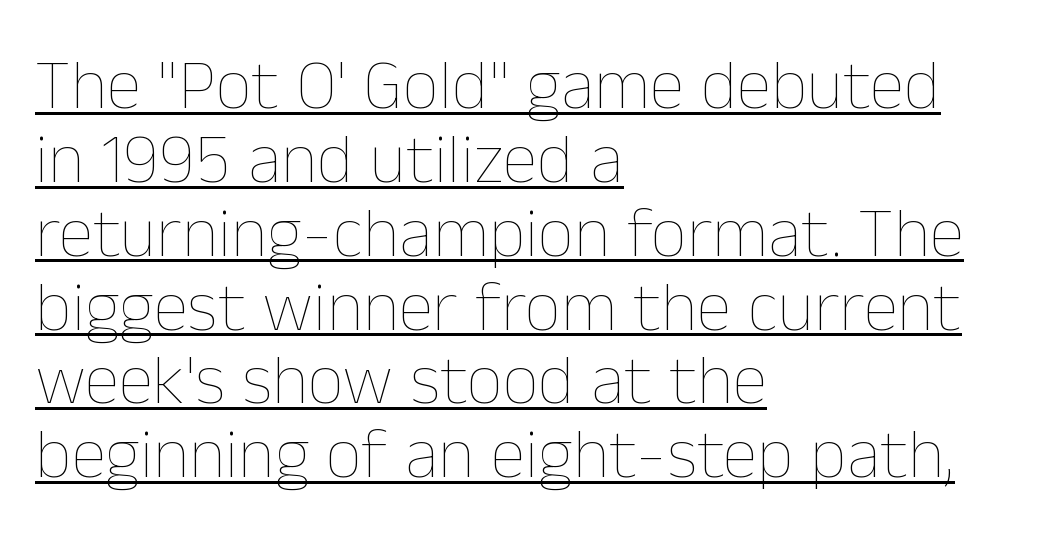
{"italic": "no", "bold": "no", "weight": "thin", "width": "normal", "stroke_contrast": "low", "x_height": "medium", "monospaced": "no", "underline": "yes", "align": "left", "line_spacing": "tight", "line_spacing_ratio": 1.04, "letter_spacing": "normal", "letter_spacing_em": 0.0, "glyph_px": 71}
